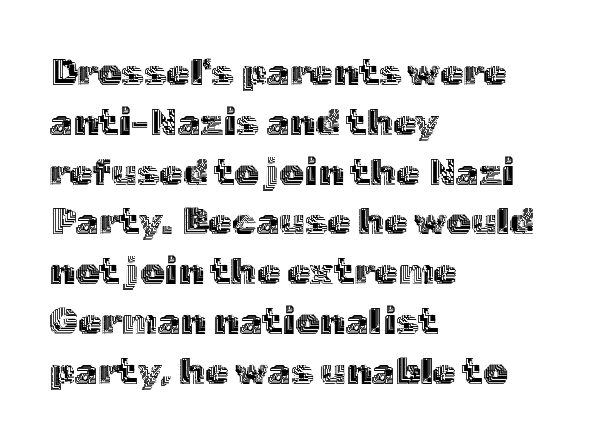
Leftover space on each line is placed entirely after the last word. This sample uses plain, unmodified letter spacing. The leading is moderate, giving the passage an even texture. Honestly, there is no underline to notice here at all. Do the characters align in a grid? No, the font is proportional.
